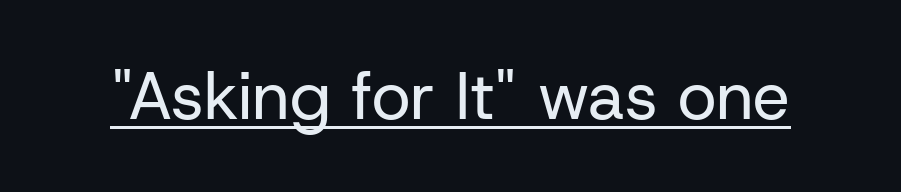
The specimen reads as upright at a glance. The passage shown is underscored from start to finish. Students, note that the glyphs here touch the page at normal intervals. Caption: face not bold, strokes unweighted.
